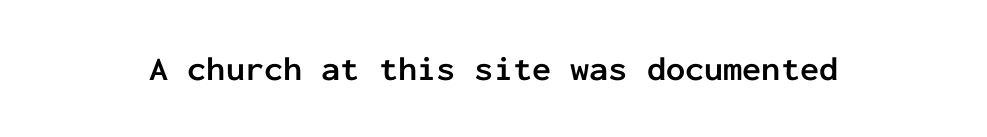
The image shows 34 px semibold sans-serif type, upright, monospaced; set normal letter spacing, not underlined; low stroke contrast and a medium x-height.
